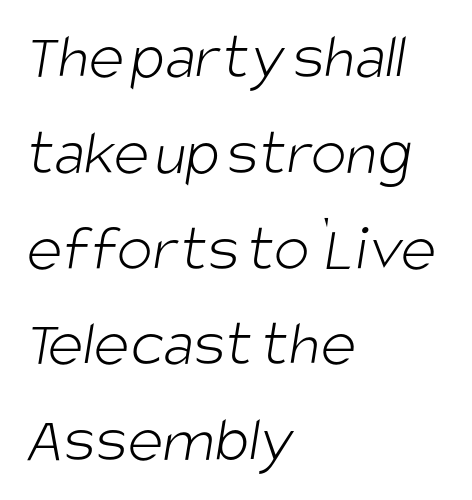
Evenly set lines give the paragraph a standard silhouette. The letters advance in unequal steps, a hallmark of proportional type. The zone under the glyphs is completely vacant. The rag falls on the right side of this text block.
